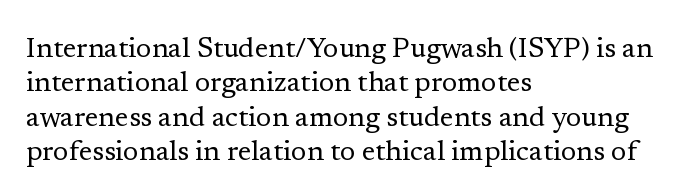
Nobody drew a line under any word here. Little horizontal feet cap the strokes, marking this as serif type. Which margin do the lines hug? The left one — the right edge is uneven. The lettering holds an erect, upright posture throughout. Think of a printed novel: that variable character pitch is what you see here.
